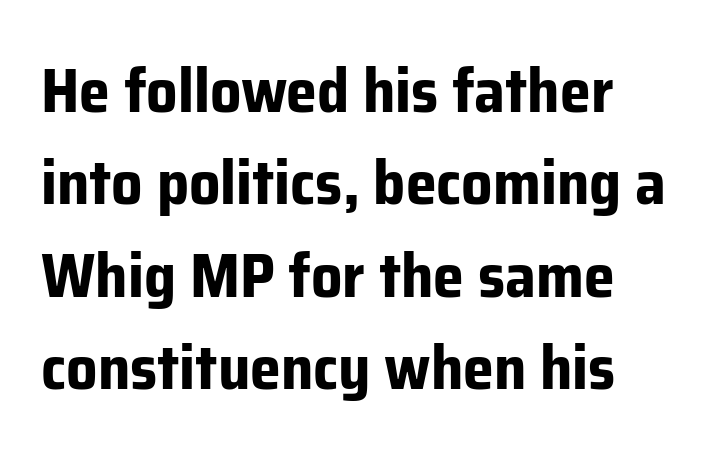
Q: Is the text bold? A: Yes.
Q: Is the text italic (slanted)? A: No, it is upright.
Q: Is the typeface a serif or a sans-serif typeface? A: Sans-serif.
Q: Is the text underlined? A: No.
Q: How is the paragraph aligned? A: Left-aligned.
Q: Is the spacing between letters normal or unusually wide? A: Normal.
Q: Is the spacing between lines tight, normal or loose? A: Normal.
Q: Width (condensed, normal, or wide)? A: Normal.
Q: Stroke contrast? A: Low.
Q: x-height? A: Medium.
Q: Monospaced? A: No.
